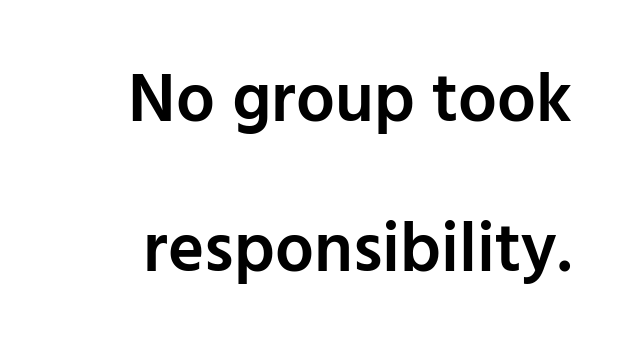
The image shows 69 px semibold sans-serif type, upright; set right-aligned, loose line spacing (2.17x), normal letter spacing, not underlined; low stroke contrast and a medium x-height.
